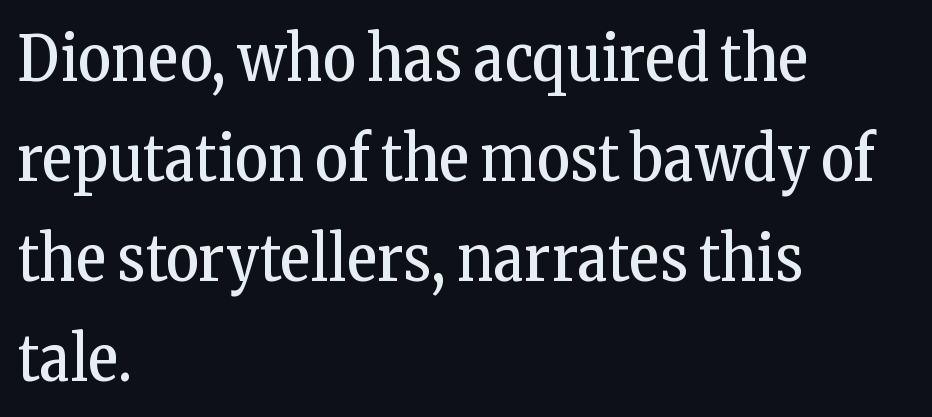
The image shows 64 px regular-weight, condensed serif type, upright; set left-aligned, normal line spacing (1.56x), normal letter spacing, not underlined; low stroke contrast and a medium x-height.
